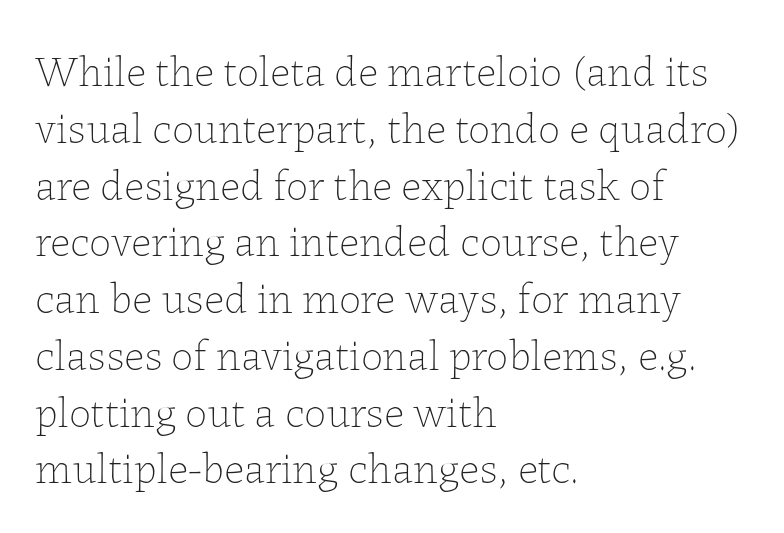
The image shows 44 px thin type, upright; set left-aligned, normal line spacing (1.29x), normal letter spacing, not underlined; low stroke contrast and a medium x-height.
